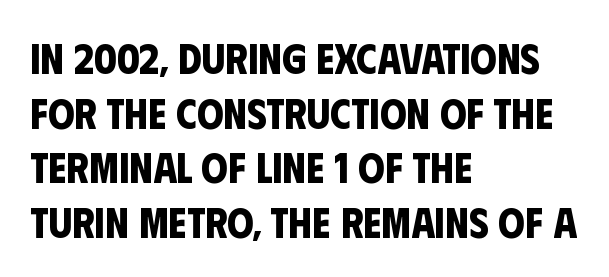
Q: Is the text bold? A: Yes.
Q: Is the typeface a serif or a sans-serif typeface? A: Sans-serif.
Q: Is the text underlined? A: No.
Q: How is the paragraph aligned? A: Left-aligned.
Q: Is the spacing between letters normal or unusually wide? A: Normal.
Q: Is the spacing between lines tight, normal or loose? A: Normal.
Q: Width (condensed, normal, or wide)? A: Condensed.
Q: Stroke contrast? A: Low.
Q: x-height? A: Large.
Q: Monospaced? A: No.
